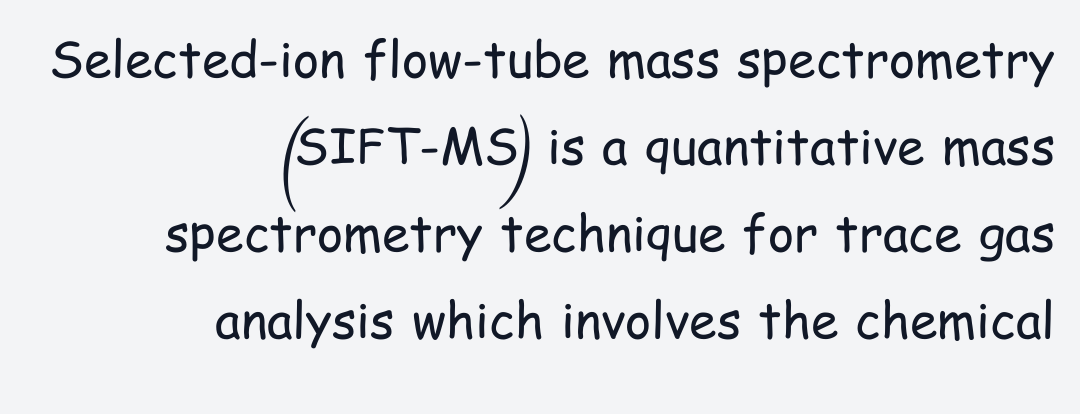
{"serif": "no", "italic": "no", "bold": "no", "weight": "regular", "width": "condensed", "stroke_contrast": "low", "x_height": "medium", "monospaced": "no", "underline": "no", "align": "right", "line_spacing_ratio": 1.74, "letter_spacing": "normal", "letter_spacing_em": 0.0, "glyph_px": 50}
